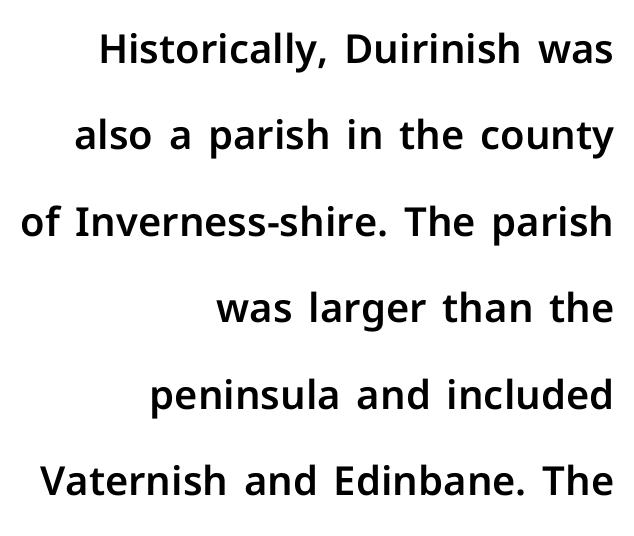
{"serif": "no", "italic": "no", "width": "normal", "stroke_contrast": "low", "x_height": "medium", "monospaced": "no", "underline": "no", "align": "right", "line_spacing": "loose", "line_spacing_ratio": 2.16, "letter_spacing": "normal", "letter_spacing_em": 0.0, "glyph_px": 40}
